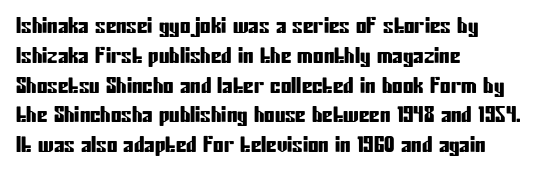
{"italic": "no", "underline": "no", "align": "left", "line_spacing": "normal", "line_spacing_ratio": 1.42, "letter_spacing": "normal", "letter_spacing_em": 0.0, "glyph_px": 21}
